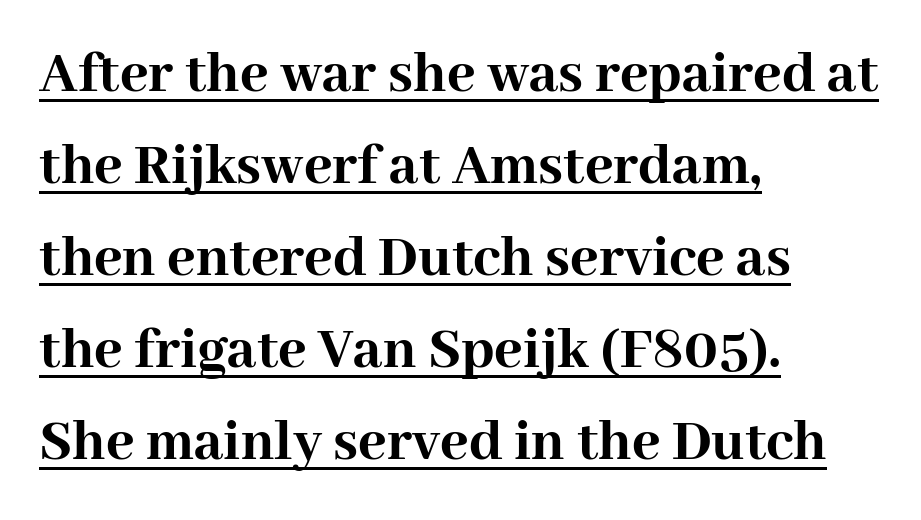
Notice how the stems are strictly vertical — no italics here. Default kerning and tracking; the words read as compact shapes. Type style note: has serifs. Is this a fixed-width face? No — the glyphs have proportional, varying widths. If you drew a ruler down the left edge, every line would touch it. Heavy-handed strokes throughout: this text is bold.
